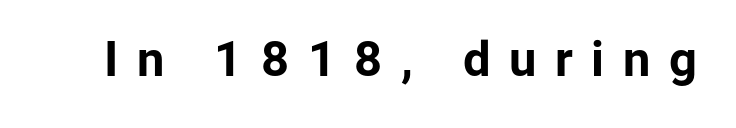
This rendering employs a face without finishing strokes, i.e., a sans-serif. This sample uses expanded letter spacing, leaving extra air between glyphs. Compared with an ordinary text face, these strokes are far heavier — a full bold. Just letters on the line, the space beneath them empty.
